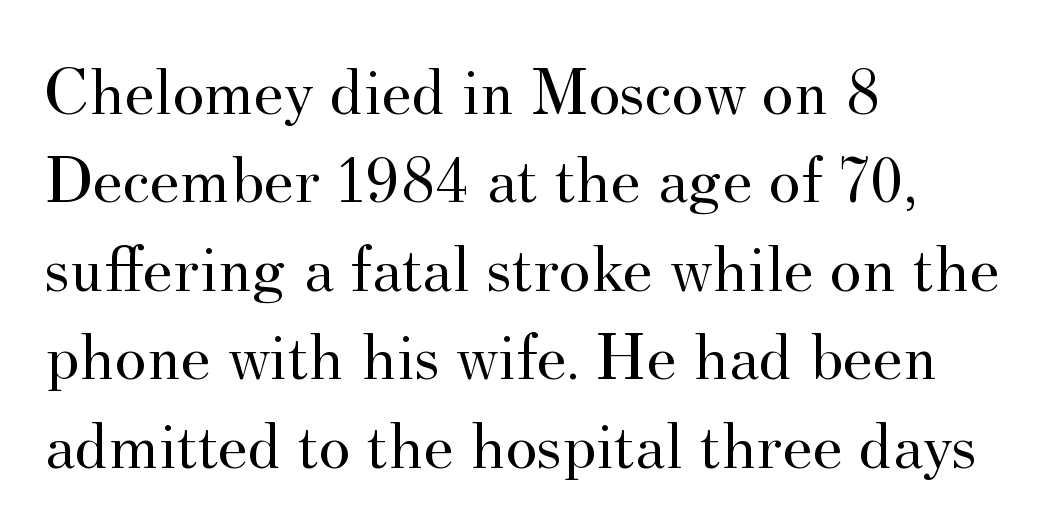
The foot of each line stays bare and open. Stroke thickness stays within the range of a standard reading face or lighter. If you drew a ruler down the left edge, every line would touch it. Observe the ordinary spacing: letters are neighbours, not strangers.
